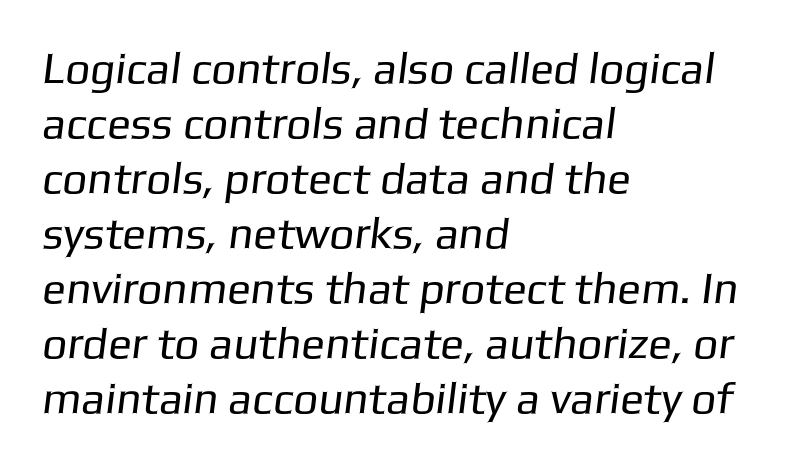
{"serif": "no", "bold": "no", "weight": "regular", "width": "normal", "stroke_contrast": "low", "x_height": "medium", "monospaced": "no", "underline": "no", "align": "left", "line_spacing": "normal", "line_spacing_ratio": 1.25, "letter_spacing": "normal", "letter_spacing_em": 0.0, "glyph_px": 44}
